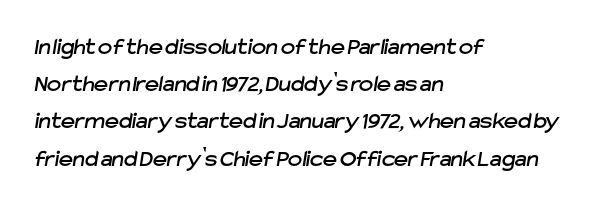
The image shows 24 px text type; set left-aligned, normal line spacing (1.55x), normal letter spacing, not underlined.
